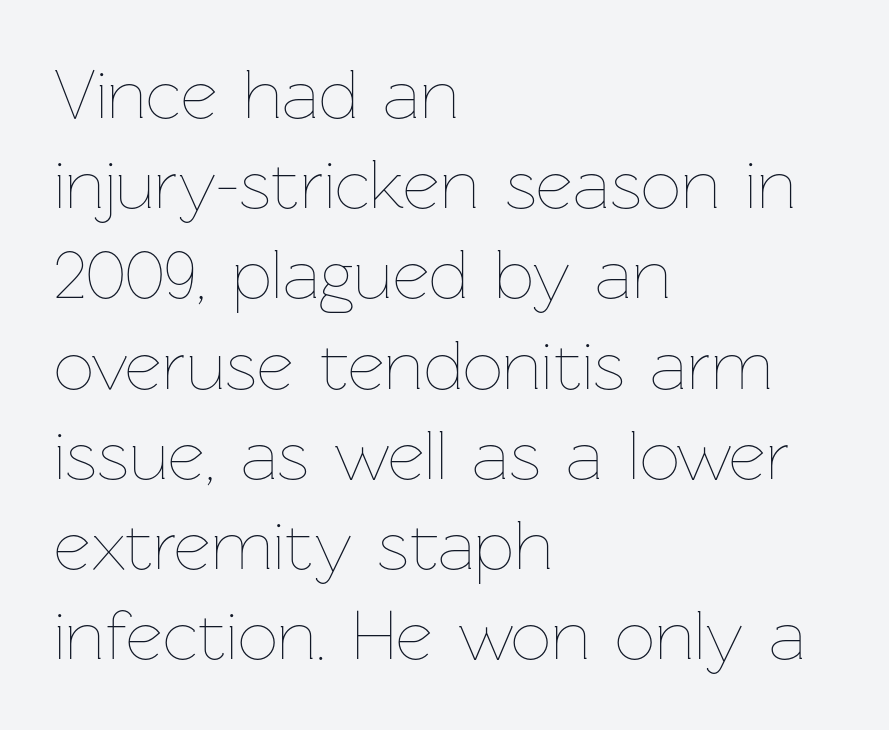
The image shows 71 px thin type, upright; set left-aligned, normal line spacing (1.27x), normal letter spacing, not underlined; low stroke contrast and a medium x-height.
